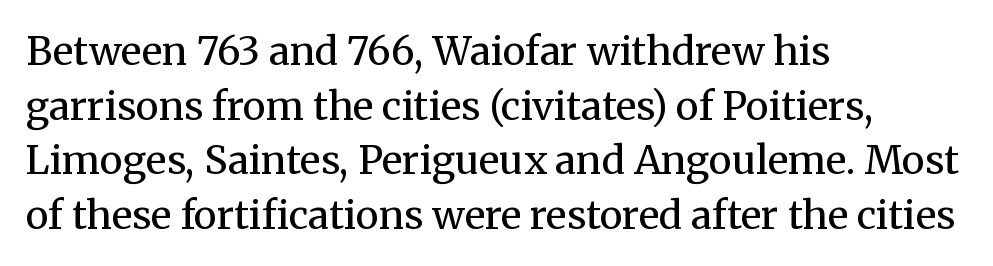
The image shows 39 px regular-weight serif type, upright; set left-aligned, normal line spacing (1.4x), normal letter spacing, not underlined; medium stroke contrast and a medium x-height.
